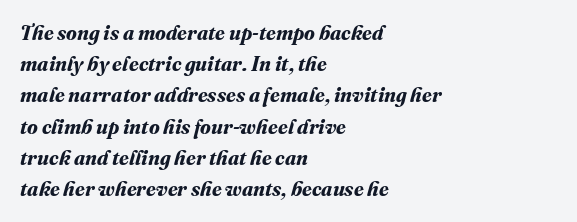
{"bold": "yes", "underline": "no", "align": "left", "line_spacing": "normal", "line_spacing_ratio": 1.56, "letter_spacing": "normal", "letter_spacing_em": 0.0, "glyph_px": 20}
